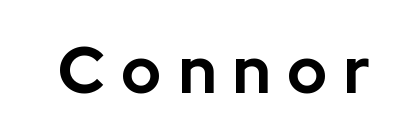
Varying glyph widths throughout — classic text-font behaviour. Heavy, bold letterforms. The area under the type is left untouched. In terms of letterform style, serifs are entirely absent.
